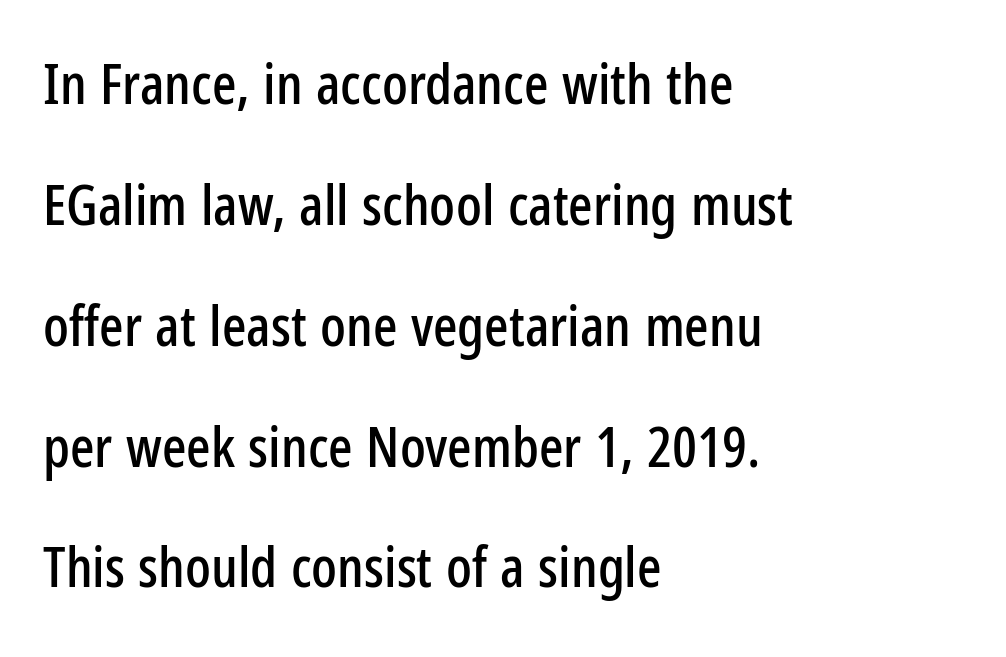
The image shows 57 px condensed sans-serif type, upright; set left-aligned, loose line spacing (2.12x), normal letter spacing, not underlined; low stroke contrast and a medium x-height.
